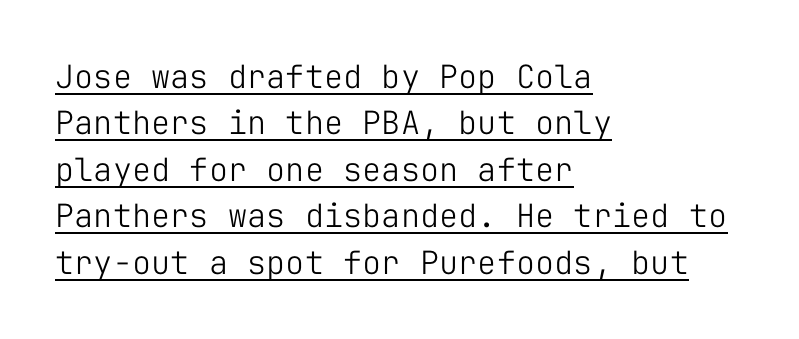
Q: Is the text bold? A: No.
Q: Is the text italic (slanted)? A: No, it is upright.
Q: Is the typeface a serif or a sans-serif typeface? A: Sans-serif.
Q: Is the text underlined? A: Yes.
Q: How is the paragraph aligned? A: Left-aligned.
Q: Is the spacing between letters normal or unusually wide? A: Normal.
Q: Is the spacing between lines tight, normal or loose? A: Normal.
Q: Width (condensed, normal, or wide)? A: Normal.
Q: Stroke contrast? A: Low.
Q: x-height? A: Medium.
Q: Monospaced? A: Yes.
